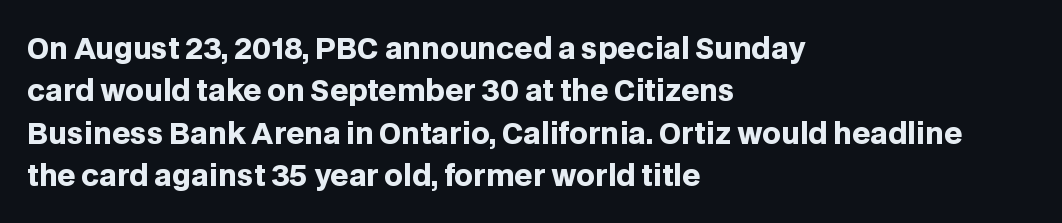
{"serif": "no", "italic": "no", "bold": "yes", "weight": "heavy", "width": "normal", "stroke_contrast": "low", "x_height": "large", "monospaced": "no", "underline": "no", "align": "left", "line_spacing": "normal", "line_spacing_ratio": 1.46, "letter_spacing": "normal", "letter_spacing_em": 0.0, "glyph_px": 29}
